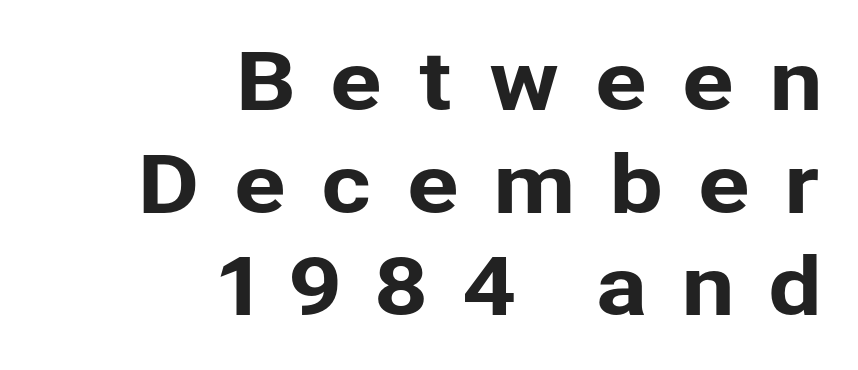
{"serif": "no", "italic": "no", "width": "normal", "stroke_contrast": "low", "x_height": "medium", "monospaced": "no", "underline": "no", "align": "right", "line_spacing": "normal", "line_spacing_ratio": 1.3, "letter_spacing": "wide", "letter_spacing_em": 0.41, "glyph_px": 79}
